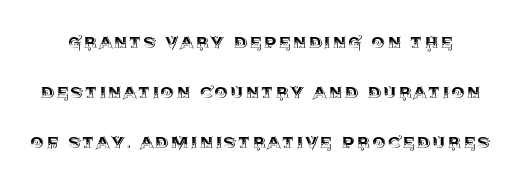
Q: Is the text italic (slanted)? A: No, it is upright.
Q: Is the text underlined? A: No.
Q: Is the spacing between lines tight, normal or loose? A: Loose.
